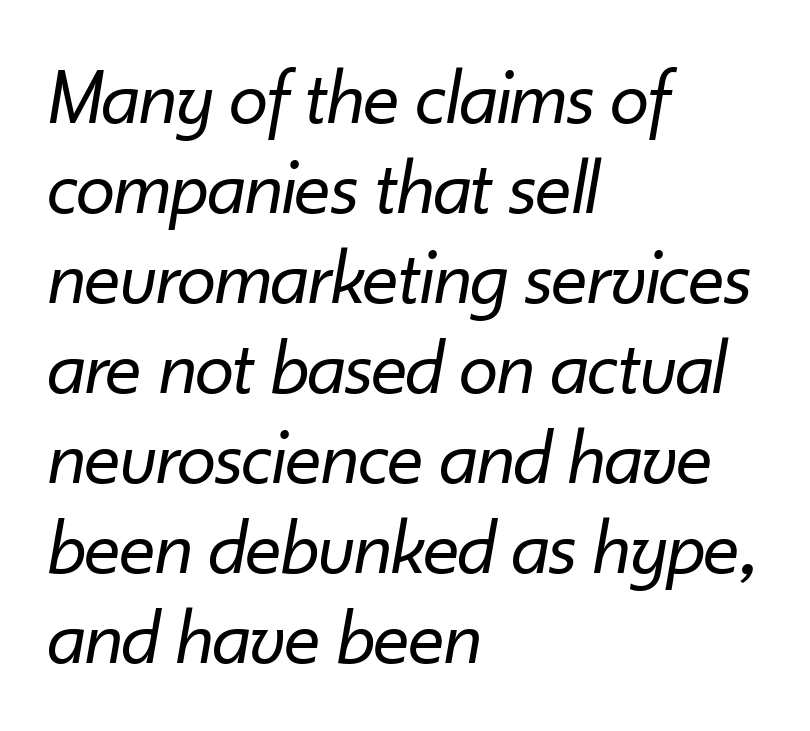
The image shows 79 px regular-weight type, italic (leaning right); set left-aligned, tight line spacing (1.14x), normal letter spacing, not underlined; low stroke contrast and a small x-height.
